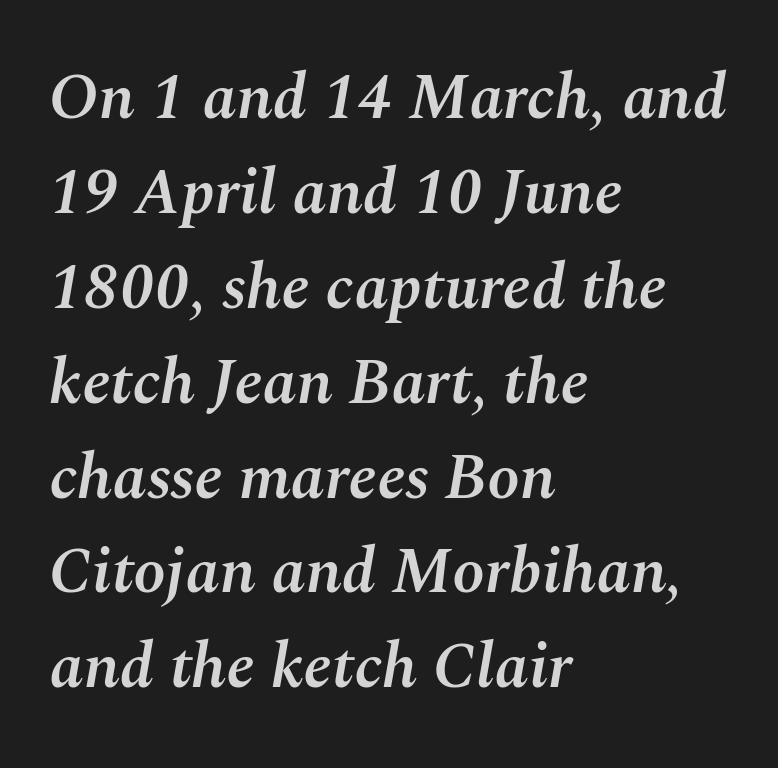
These lines keep a tight, regular rhythm from letter to letter. The font's italic variant was chosen for this text. Glance below the letters and you will spot only blank space. Alignment: flush left. Leading matches the norm, producing a regular column.
